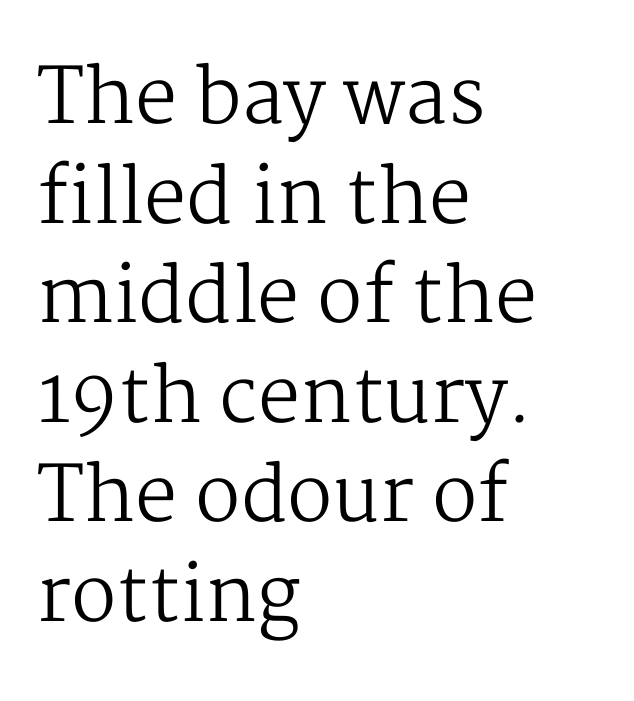
The image shows 76 px regular-weight serif type, upright; set left-aligned, normal line spacing (1.31x), normal letter spacing, not underlined; medium stroke contrast and a medium x-height.
